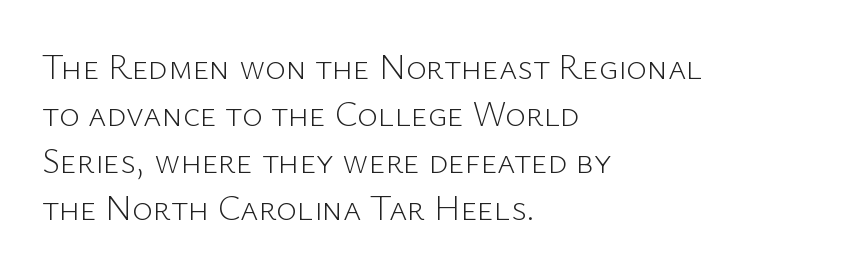
Honestly, the letter spacing is just normal — you wouldn't notice it. These lines are rendered in a variable-pitch font. Counters stay open thanks to moderate or lighter strokes. Plain, unruled lines of type.
